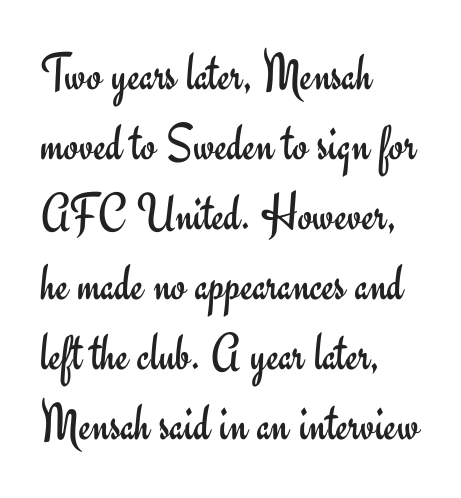
The horizontal fit of the characters is conventional and even. The rag falls on the right side of this text block. Each letter keeps its own natural width here, so spacing adapts to shape.
